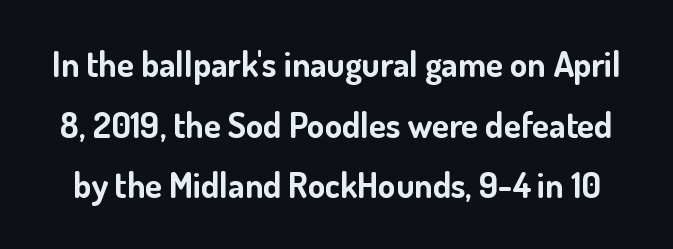
No word sits above an underline. Spacing verdict: proportional, widths tailored to each character. Pretty heavy lettering here — definitely bold. Does extra space separate the letters? No, they use regular spacing.
